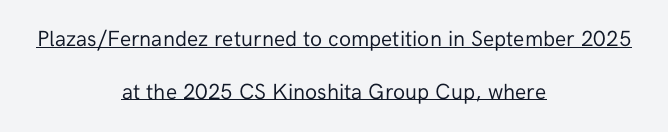
Italic? Not at all — the glyphs are vertical. The passage shown has conventional tracking throughout. This reads as an unemphasized weight, regular at the heaviest. This block would shrink considerably if given ordinary leading; it's expanded now. A rule runs beneath these lines of type. The typesetter chose a symmetrical, centered arrangement here.
